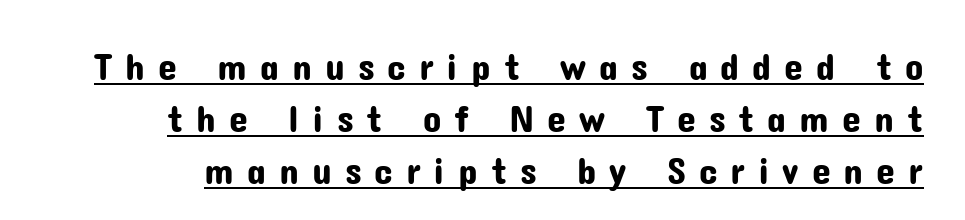
Q: Is the text italic (slanted)? A: No, it is upright.
Q: Is the typeface a serif or a sans-serif typeface? A: Sans-serif.
Q: Is the text underlined? A: Yes.
Q: Is the spacing between letters normal or unusually wide? A: Unusually wide.
Q: Is the spacing between lines tight, normal or loose? A: Normal.
Q: Width (condensed, normal, or wide)? A: Normal.
Q: Stroke contrast? A: Low.
Q: x-height? A: Medium.
Q: Monospaced? A: No.
